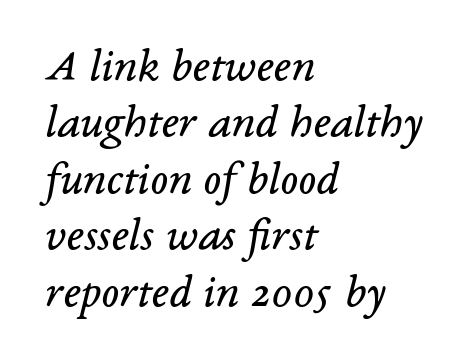
{"serif": "yes", "italic": "yes", "lean": "right", "slant_degrees": 14, "bold": "no", "weight": "regular", "width": "normal", "stroke_contrast": "low", "x_height": "medium", "monospaced": "no", "underline": "no", "align": "left", "line_spacing_ratio": 1.2, "letter_spacing": "normal", "letter_spacing_em": 0.0, "glyph_px": 47}
